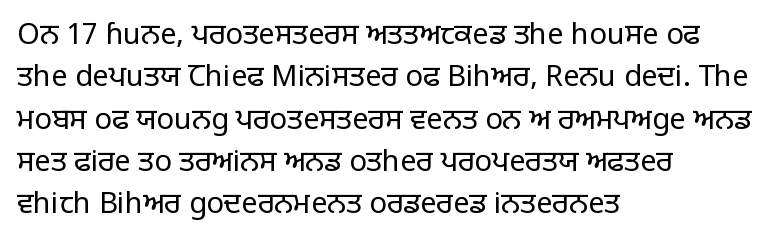
Standard letterfit; no display-style spreading of the glyphs. Compared with a centered layout, this one pins lines to the left instead. Style check: upright. The letters look calm and open, with moderate or lighter stems. Underlining? Definitely not there.
